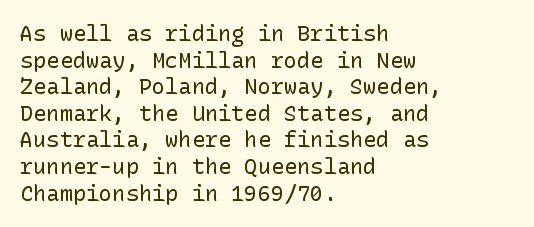
{"italic": "no", "bold": "no", "underline": "no", "align": "left", "line_spacing_ratio": 1.21, "letter_spacing": "normal", "letter_spacing_em": 0.0, "glyph_px": 22}
